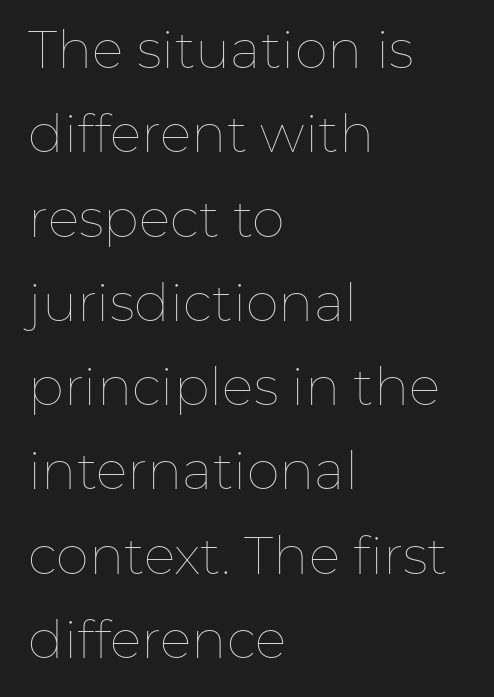
{"italic": "no", "bold": "no", "weight": "thin", "width": "normal", "stroke_contrast": "low", "x_height": "medium", "monospaced": "no", "underline": "no", "align": "left", "line_spacing": "normal", "line_spacing_ratio": 1.59, "letter_spacing": "normal", "letter_spacing_em": 0.0, "glyph_px": 53}
